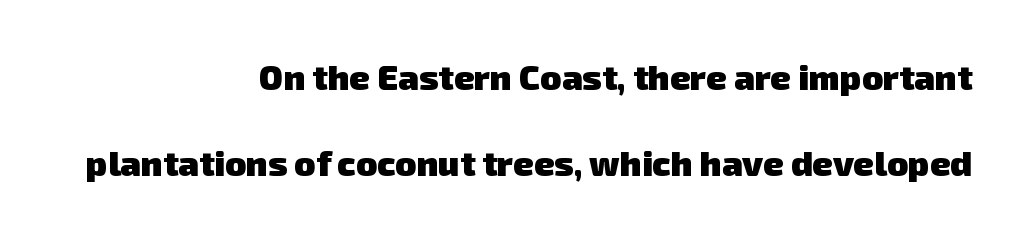
Q: Is the text bold? A: Yes.
Q: Is the typeface a serif or a sans-serif typeface? A: Sans-serif.
Q: Is the text underlined? A: No.
Q: How is the paragraph aligned? A: Right-aligned.
Q: Is the spacing between letters normal or unusually wide? A: Normal.
Q: Is the spacing between lines tight, normal or loose? A: Loose.
Q: Width (condensed, normal, or wide)? A: Normal.
Q: Stroke contrast? A: Low.
Q: x-height? A: Medium.
Q: Monospaced? A: No.
